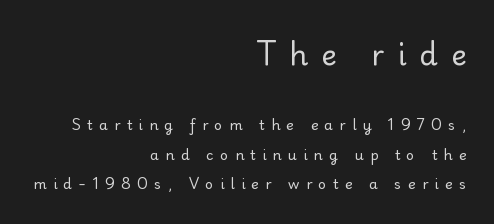
Q: Is the text bold? A: No.
Q: Is the text italic (slanted)? A: No, it is upright.
Q: Is the typeface a serif or a sans-serif typeface? A: Sans-serif.
Q: Is the text underlined? A: No.
Q: How is the paragraph aligned? A: Right-aligned.
Q: Is the spacing between letters normal or unusually wide? A: Unusually wide.
Q: Is the spacing between lines tight, normal or loose? A: Loose.
Q: Which block of text is set in a larger size, the first (top) or the second (bottom)? A: The first (top) one.
Q: Width (condensed, normal, or wide)? A: Normal.
Q: Stroke contrast? A: Low.
Q: x-height? A: Small.
Q: Monospaced? A: No.
